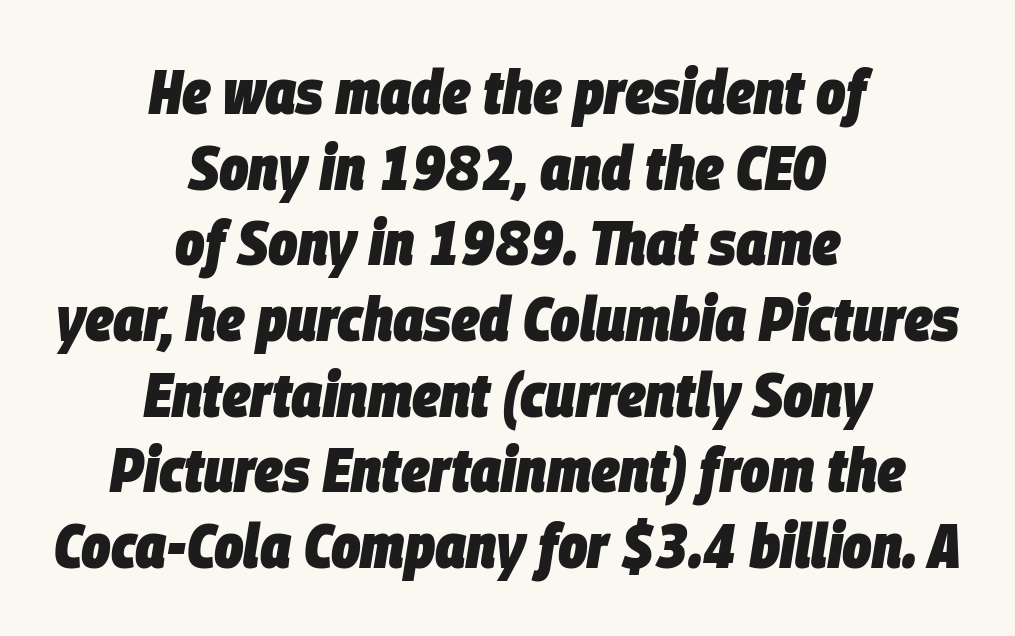
Q: Is the text bold? A: Yes.
Q: Is the text italic (slanted)? A: Yes, it leans right by about 9 degrees.
Q: Is the text underlined? A: No.
Q: How is the paragraph aligned? A: Centered.
Q: Is the spacing between letters normal or unusually wide? A: Normal.
Q: Width (condensed, normal, or wide)? A: Condensed.
Q: Stroke contrast? A: Low.
Q: x-height? A: Large.
Q: Monospaced? A: No.
